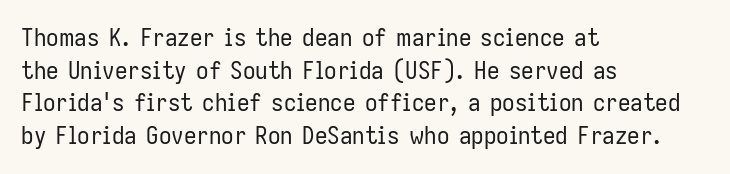
The image shows 25 px text type, upright; set left-aligned, normal line spacing (1.31x), normal letter spacing, not underlined.
